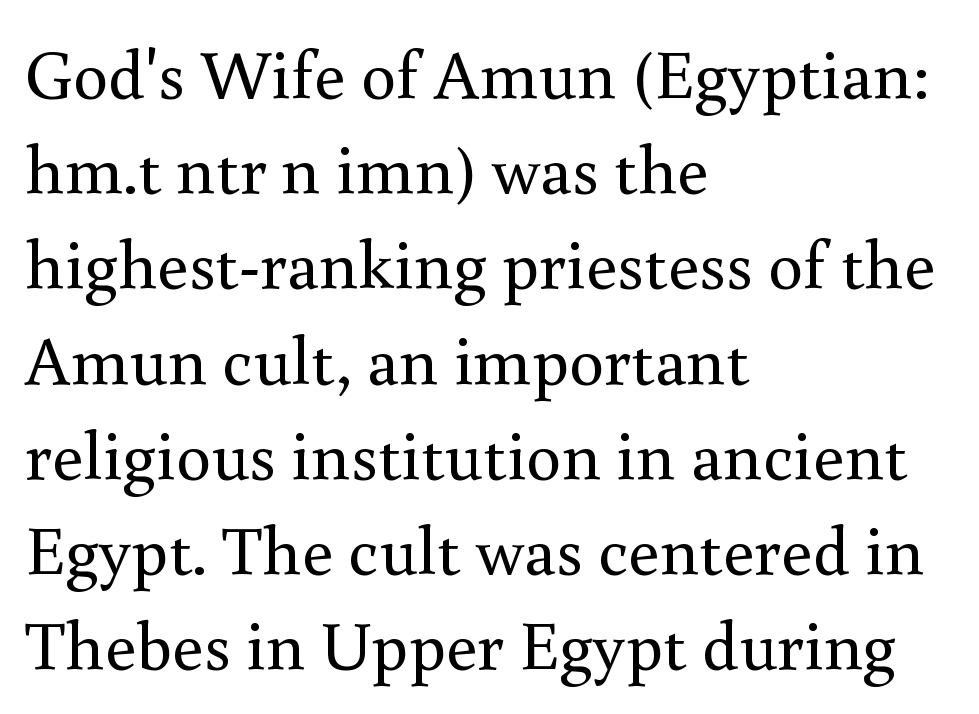
The font family rendered here belongs to the serif group. The words here are not underlined. Character widths vary here, with narrow letters taking less room than wide ones. There is no visible air inserted between adjacent glyphs. No chunkiness to these letters — they're not bold.
